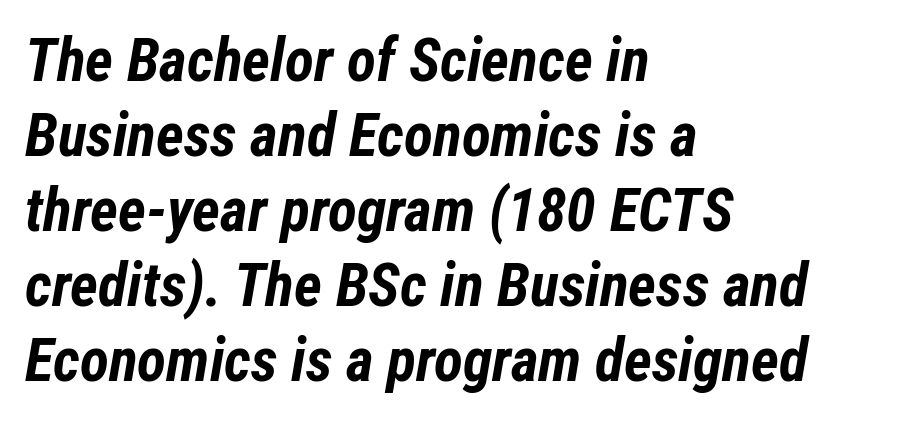
If you measured baseline to baseline, you'd find a middling distance. The face used here is proportionally spaced, like ordinary book or web type. Descenders hang freely into open space. Strokes here are thick enough to call this a true bold. Caption: multi-line text, flush left, ragged right.
